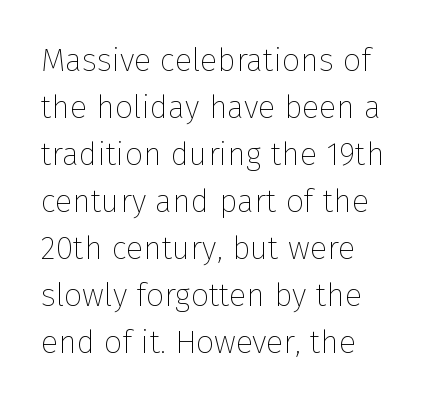
{"serif": "no", "italic": "no", "bold": "no", "weight": "thin", "width": "normal", "stroke_contrast": "low", "x_height": "medium", "monospaced": "no", "underline": "no", "align": "left", "line_spacing": "normal", "line_spacing_ratio": 1.47, "letter_spacing": "normal", "letter_spacing_em": 0.0, "glyph_px": 32}
